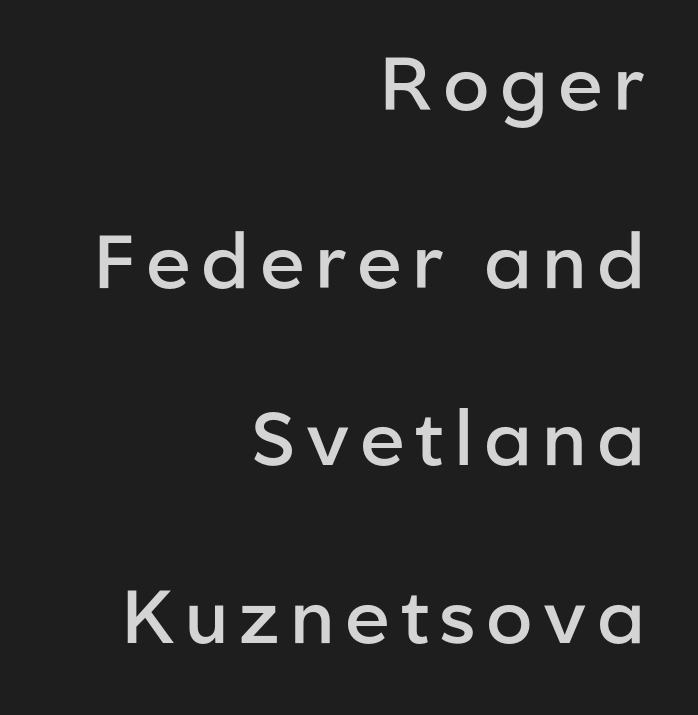
The space beneath each line is pristine and unruled. Line spacing here is loose. Spacing verdict: proportional, widths tailored to each character. Bold? Not quite — semibold, heavier than regular but stopping short.
